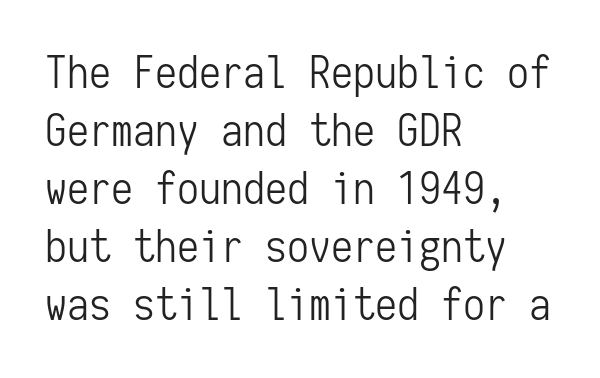
{"serif": "no", "italic": "no", "bold": "no", "weight": "light", "width": "condensed", "stroke_contrast": "low", "x_height": "medium", "monospaced": "yes", "underline": "no", "align": "left", "line_spacing": "normal", "line_spacing_ratio": 1.32, "letter_spacing": "normal", "letter_spacing_em": 0.0, "glyph_px": 44}
